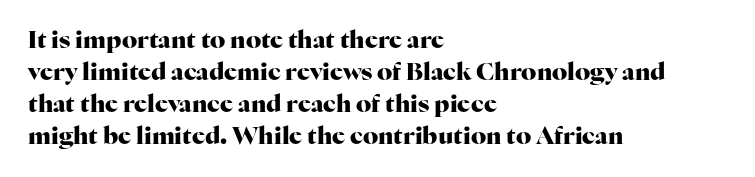
Q: Is the text bold? A: Yes.
Q: Is the text italic (slanted)? A: No, it is upright.
Q: Is the text underlined? A: No.
Q: How is the paragraph aligned? A: Left-aligned.
Q: Is the spacing between letters normal or unusually wide? A: Normal.
Q: Is the spacing between lines tight, normal or loose? A: Normal.
